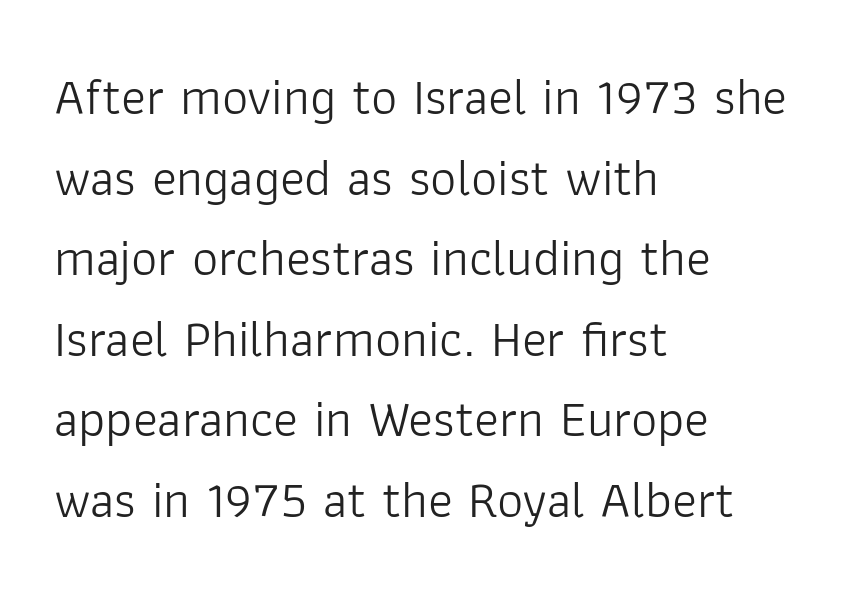
{"serif": "no", "italic": "no", "bold": "no", "weight": "light", "width": "normal", "stroke_contrast": "low", "x_height": "medium", "monospaced": "no", "underline": "no", "align": "left", "line_spacing": "normal", "line_spacing_ratio": 1.55, "letter_spacing": "normal", "letter_spacing_em": 0.0, "glyph_px": 52}
